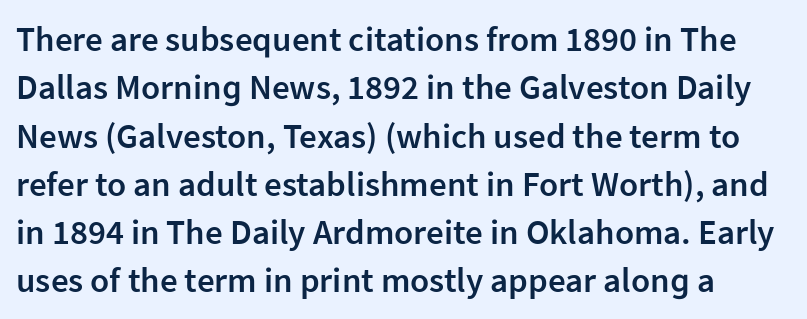
Q: Is the text bold? A: Semi-bold.
Q: Is the text italic (slanted)? A: No, it is upright.
Q: Is the typeface a serif or a sans-serif typeface? A: Sans-serif.
Q: Is the text underlined? A: No.
Q: Is the spacing between letters normal or unusually wide? A: Normal.
Q: Is the spacing between lines tight, normal or loose? A: Normal.
Q: Width (condensed, normal, or wide)? A: Normal.
Q: Stroke contrast? A: Low.
Q: x-height? A: Medium.
Q: Monospaced? A: No.
